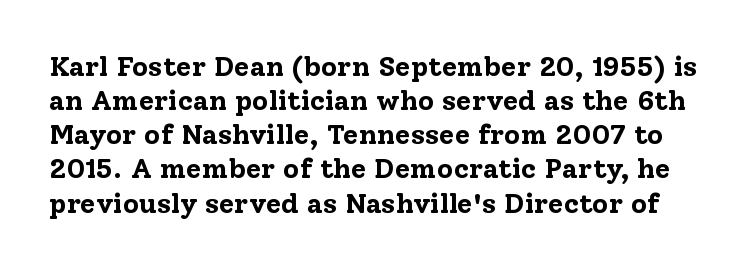
Q: Is the text bold? A: Yes.
Q: Is the text italic (slanted)? A: No, it is upright.
Q: Is the typeface a serif or a sans-serif typeface? A: Serif.
Q: Is the text underlined? A: No.
Q: Is the spacing between letters normal or unusually wide? A: Normal.
Q: Width (condensed, normal, or wide)? A: Normal.
Q: Stroke contrast? A: Low.
Q: x-height? A: Medium.
Q: Monospaced? A: No.
